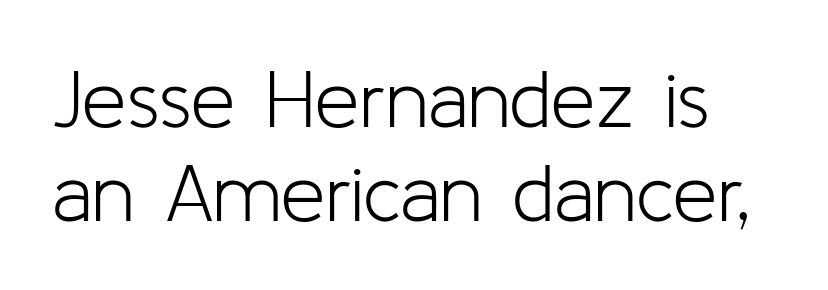
No italicization has been applied; the sample stays upright. The characters are drawn with everyday or finer stroke widths. Looks like regular typesetting: each glyph gets only the width it needs. Type without underlining. Here the glyphs are tracked normally, forming tight word shapes. The font family rendered here belongs to the sans-serif group.
